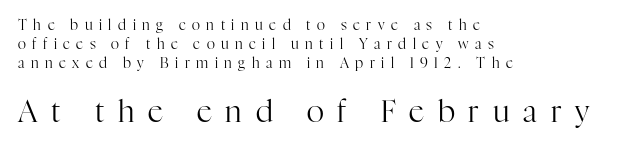
{"serif": "yes", "italic": "no", "bold": "no", "weight": "regular", "width": "normal", "stroke_contrast": "high", "x_height": "medium", "monospaced": "no", "underline": "no", "align": "left", "line_spacing": "normal", "line_spacing_ratio": 1.34, "letter_spacing": "wide", "letter_spacing_em": 0.46, "larger_block": "second", "size_ratio": 2.14, "glyph_px": 30}
